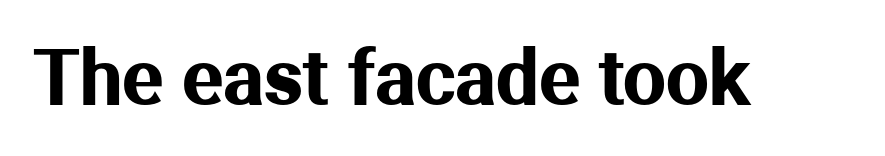
The image shows 76 px sans-serif type, upright; set normal letter spacing, not underlined; medium stroke contrast and a medium x-height.
